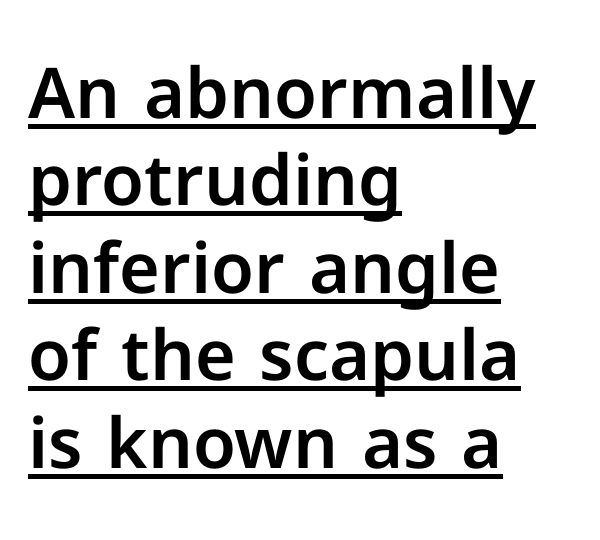
Type style note: lacks serifs. No extra tracking has been applied to these lines. The axis of the letterforms is exactly vertical. This sample has the flowing, uneven cadence of proportional lettering.
